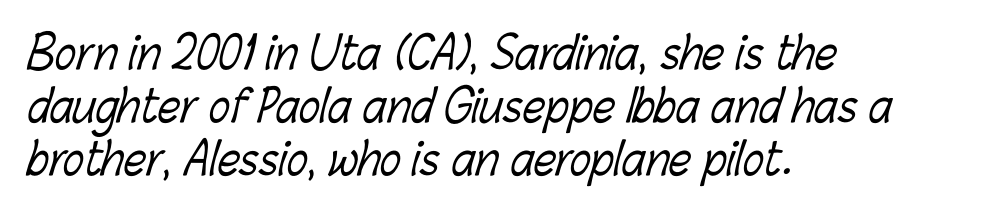
Is the type heavy? It reads as light-to-regular instead. Horizontally, the lines are justified to the leading edge only. Here the designer chose a conventional face with non-uniform glyph widths. Observe the ordinary spacing: letters are neighbours, not strangers.
